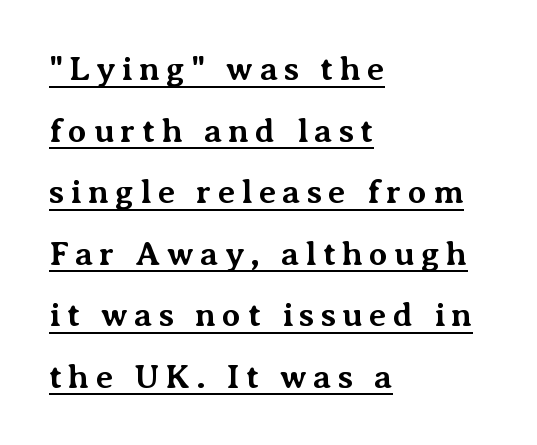
Q: Is the text bold? A: Yes.
Q: Is the text italic (slanted)? A: No, it is upright.
Q: Is the typeface a serif or a sans-serif typeface? A: Serif.
Q: Is the text underlined? A: Yes.
Q: How is the paragraph aligned? A: Left-aligned.
Q: Width (condensed, normal, or wide)? A: Normal.
Q: Stroke contrast? A: Medium.
Q: x-height? A: Medium.
Q: Monospaced? A: No.
